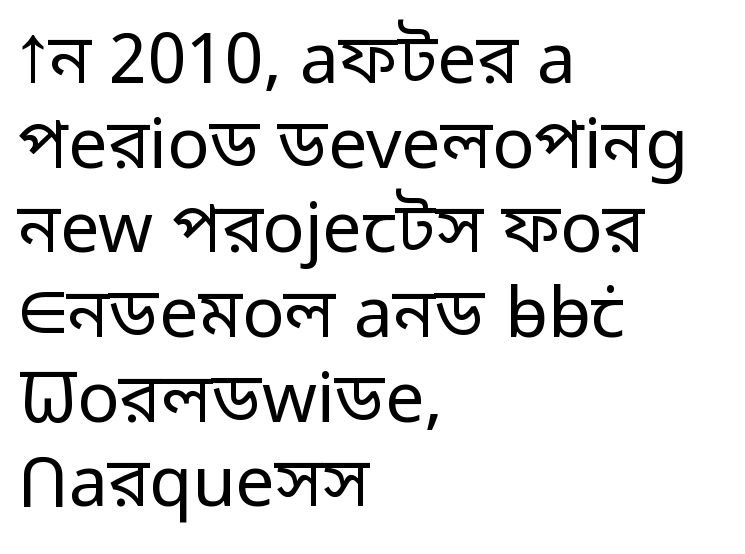
The image shows 70 px regular-weight sans-serif type, upright; set left-aligned, line spacing 1.21x, normal letter spacing, not underlined; low stroke contrast and a medium x-height.
